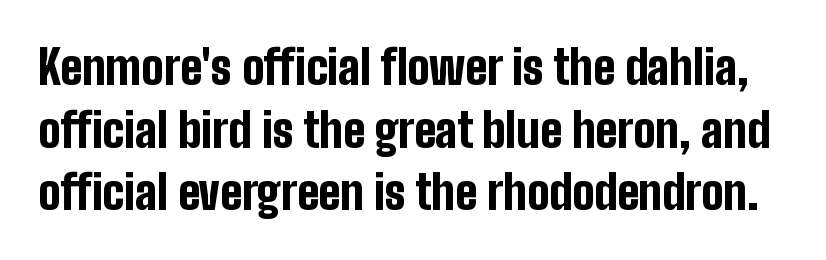
Q: Is the text bold? A: Yes.
Q: Is the text italic (slanted)? A: No, it is upright.
Q: Is the typeface a serif or a sans-serif typeface? A: Sans-serif.
Q: Is the text underlined? A: No.
Q: Is the spacing between letters normal or unusually wide? A: Normal.
Q: Is the spacing between lines tight, normal or loose? A: Normal.
Q: Width (condensed, normal, or wide)? A: Condensed.
Q: Stroke contrast? A: Low.
Q: x-height? A: Medium.
Q: Monospaced? A: No.
